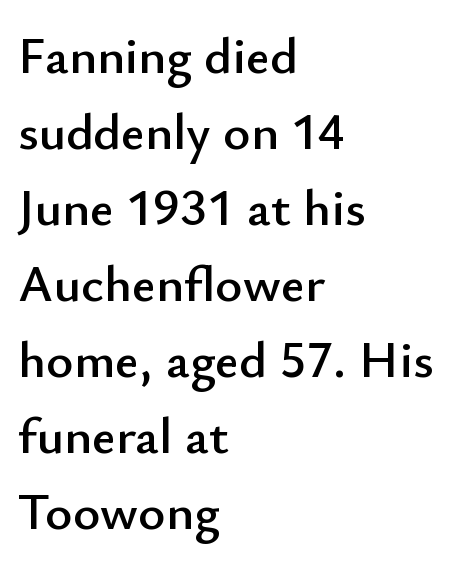
Q: Is the text italic (slanted)? A: No, it is upright.
Q: Is the typeface a serif or a sans-serif typeface? A: Sans-serif.
Q: Is the text underlined? A: No.
Q: How is the paragraph aligned? A: Left-aligned.
Q: Is the spacing between letters normal or unusually wide? A: Normal.
Q: Is the spacing between lines tight, normal or loose? A: Normal.
Q: Width (condensed, normal, or wide)? A: Normal.
Q: Stroke contrast? A: Low.
Q: x-height? A: Small.
Q: Monospaced? A: No.
